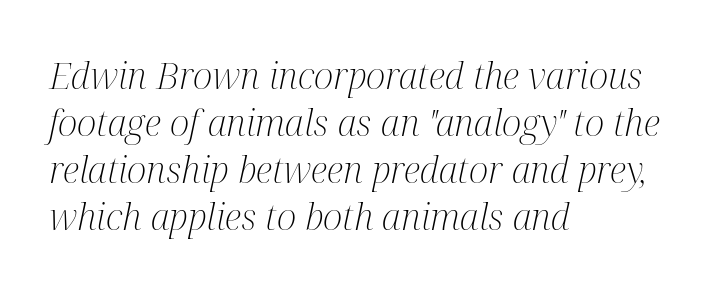
{"serif": "yes", "italic": "yes", "lean": "right", "slant_degrees": 12, "bold": "no", "weight": "light", "width": "condensed", "stroke_contrast": "medium", "x_height": "medium", "monospaced": "no", "underline": "no", "align": "left", "line_spacing": "normal", "line_spacing_ratio": 1.27, "letter_spacing": "normal", "letter_spacing_em": 0.0, "glyph_px": 37}
